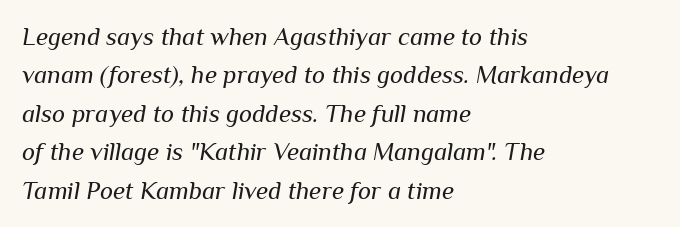
Q: Is the text bold? A: No.
Q: Is the text italic (slanted)? A: Yes, it leans right by about 10 degrees.
Q: Is the text underlined? A: No.
Q: How is the paragraph aligned? A: Left-aligned.
Q: Is the spacing between letters normal or unusually wide? A: Normal.
Q: Is the spacing between lines tight, normal or loose? A: Normal.
